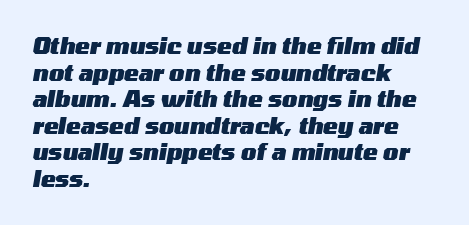
The rendering applies a slant to the glyphs. Horizontal alignment here is leftward, the default for most running prose. Anything drawn beneath the words? Only blank space. Observe the ordinary spacing: letters are neighbours, not strangers. A dark, heavy texture on the line: the type is bold.
